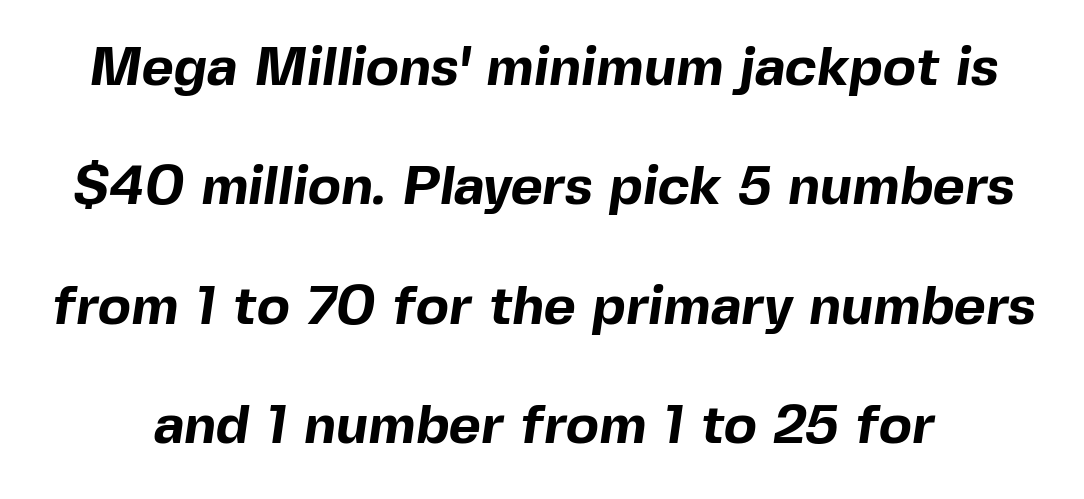
The image shows 55 px bold sans-serif type; set loose line spacing (2.17x), normal letter spacing, not underlined; a medium x-height.
